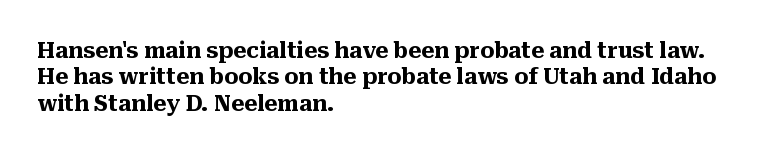
The image shows 22 px bold type, upright; set left-aligned, line spacing 1.2x, normal letter spacing, not underlined.
